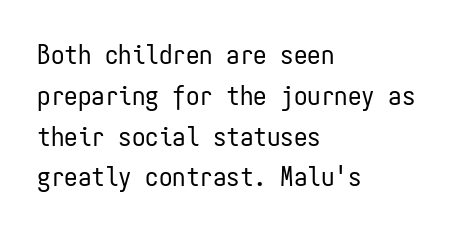
{"italic": "no", "bold": "no", "underline": "no", "align": "left", "line_spacing": "normal", "line_spacing_ratio": 1.51, "letter_spacing": "normal", "letter_spacing_em": 0.0, "glyph_px": 27}
